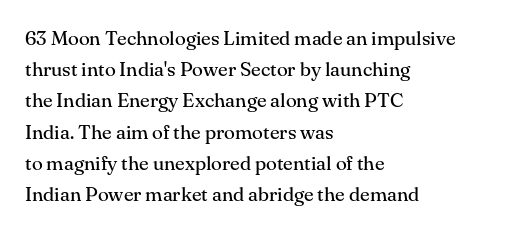
Between one letter and the next there's only the usual sliver of space. Letters rest on an invisible, unmarked baseline. Does the copy run flush right? No — it runs flush left. Nothing heavy about these letters — not bold at all.
